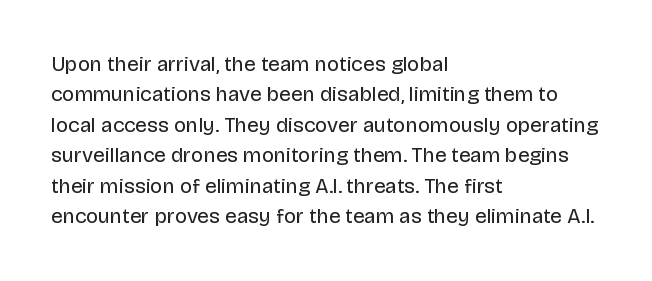
Letter spacing: default. Ink coverage per letter is moderate at most. The rag falls on the right side of this text block. Descenders are the only things crossing below the line. This block has exactly the height ordinary leading produces. This is the regular roman posture of the typeface.
